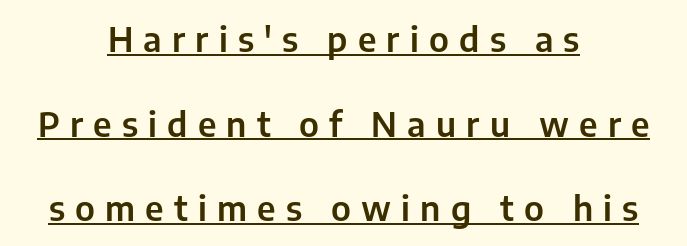
The image shows 34 px sans-serif type, upright; set centered, loose line spacing (2.49x), unusually wide letter spacing (+0.3 em), underlined; low stroke contrast and a medium x-height.
